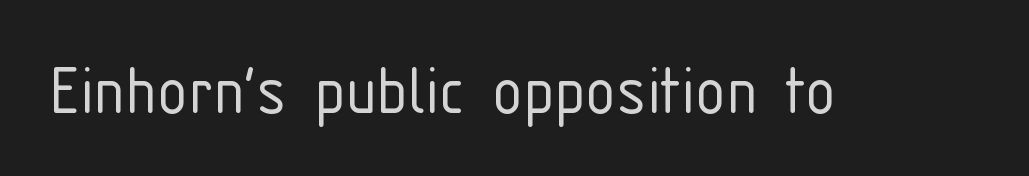
Q: Is the text bold? A: No.
Q: Is the text italic (slanted)? A: No, it is upright.
Q: Is the typeface a serif or a sans-serif typeface? A: Sans-serif.
Q: Is the text underlined? A: No.
Q: Is the spacing between letters normal or unusually wide? A: Normal.
Q: Width (condensed, normal, or wide)? A: Condensed.
Q: Stroke contrast? A: Low.
Q: x-height? A: Medium.
Q: Monospaced? A: No.
